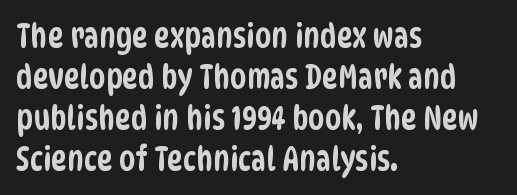
The image shows 33 px condensed sans-serif type; set left-aligned, line spacing 1.24x, normal letter spacing, not underlined; low stroke contrast and a large x-height.
